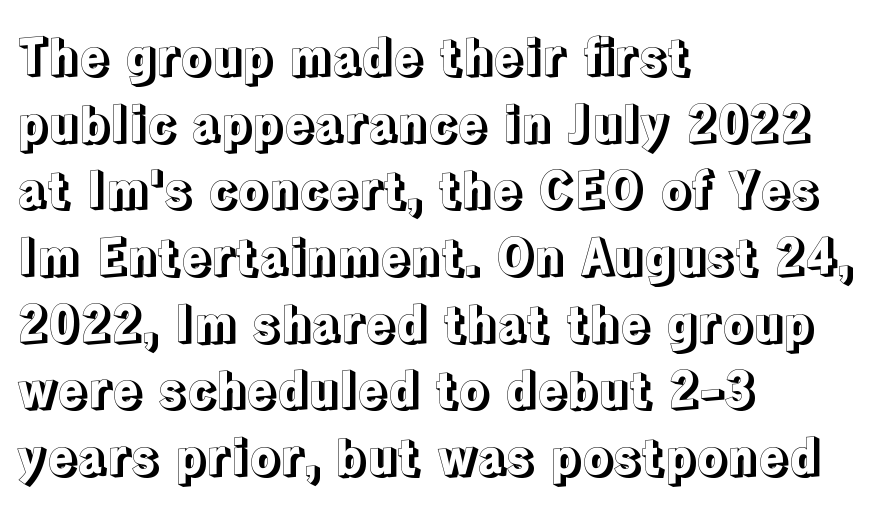
{"italic": "no", "width": "normal", "x_height": "medium", "monospaced": "no", "underline": "no", "align": "left", "line_spacing": "normal", "line_spacing_ratio": 1.36, "letter_spacing": "normal", "letter_spacing_em": 0.0, "glyph_px": 49}
